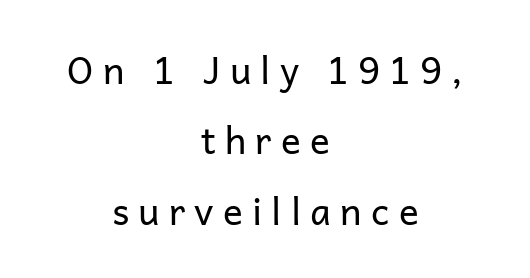
{"serif": "no", "italic": "no", "bold": "no", "weight": "regular", "width": "normal", "stroke_contrast": "low", "x_height": "medium", "monospaced": "no", "underline": "no", "align": "center", "line_spacing": "loose", "line_spacing_ratio": 1.9, "letter_spacing": "wide", "letter_spacing_em": 0.25, "glyph_px": 37}
